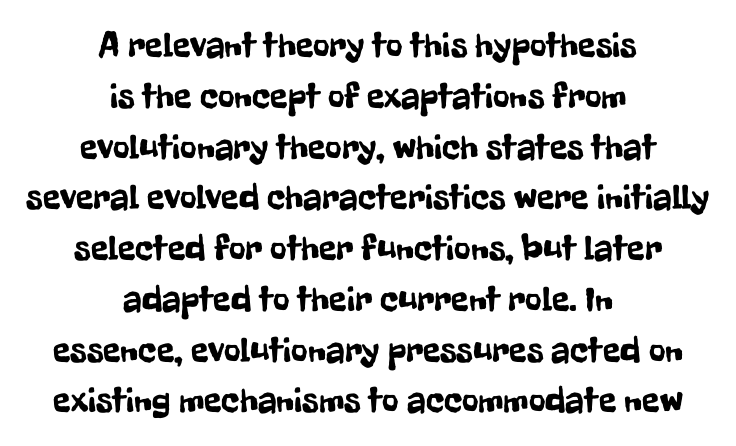
Q: Is the text italic (slanted)? A: No, it is upright.
Q: Is the typeface a serif or a sans-serif typeface? A: Sans-serif.
Q: Is the text underlined? A: No.
Q: How is the paragraph aligned? A: Centered.
Q: Is the spacing between letters normal or unusually wide? A: Normal.
Q: Is the spacing between lines tight, normal or loose? A: Normal.
Q: Width (condensed, normal, or wide)? A: Condensed.
Q: Stroke contrast? A: Low.
Q: x-height? A: Medium.
Q: Monospaced? A: No.
